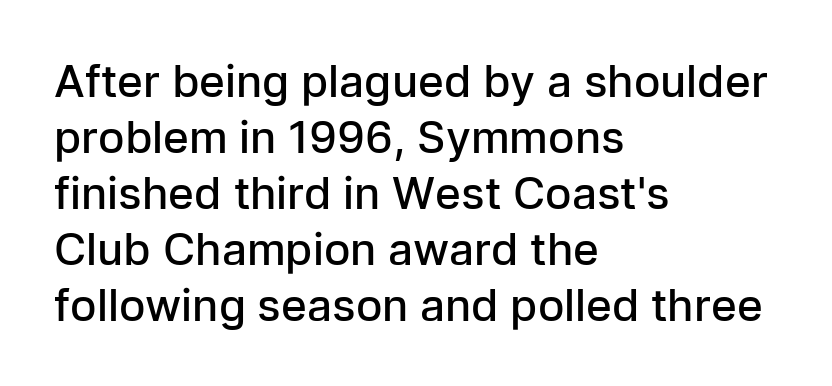
Q: Is the text bold? A: Semi-bold.
Q: Is the text italic (slanted)? A: No, it is upright.
Q: Is the typeface a serif or a sans-serif typeface? A: Sans-serif.
Q: Is the text underlined? A: No.
Q: How is the paragraph aligned? A: Left-aligned.
Q: Is the spacing between letters normal or unusually wide? A: Normal.
Q: Is the spacing between lines tight, normal or loose? A: Normal.
Q: Width (condensed, normal, or wide)? A: Normal.
Q: Stroke contrast? A: Low.
Q: x-height? A: Medium.
Q: Monospaced? A: No.
